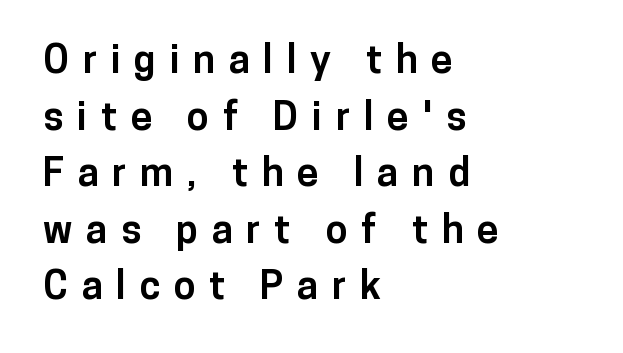
{"serif": "no", "italic": "no", "bold": "yes", "weight": "bold", "width": "normal", "stroke_contrast": "low", "x_height": "medium", "monospaced": "no", "underline": "no", "align": "left", "line_spacing": "normal", "line_spacing_ratio": 1.45, "letter_spacing": "wide", "letter_spacing_em": 0.35, "glyph_px": 39}
